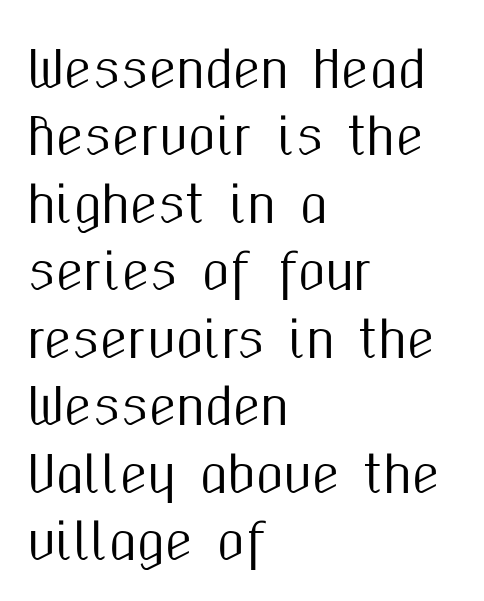
The image shows 50 px condensed sans-serif type, upright; set left-aligned, normal line spacing (1.35x), normal letter spacing, not underlined; medium stroke contrast and a medium x-height.
